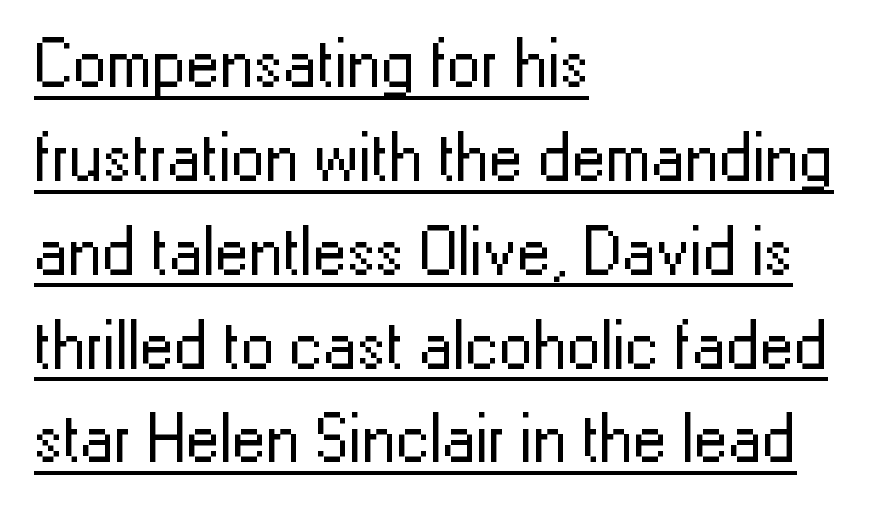
{"serif": "no", "italic": "no", "bold": "no", "weight": "regular", "width": "normal", "stroke_contrast": "low", "x_height": "medium", "monospaced": "no", "underline": "yes", "align": "left", "line_spacing": "normal", "line_spacing_ratio": 1.38, "letter_spacing": "normal", "letter_spacing_em": 0.0, "glyph_px": 68}
